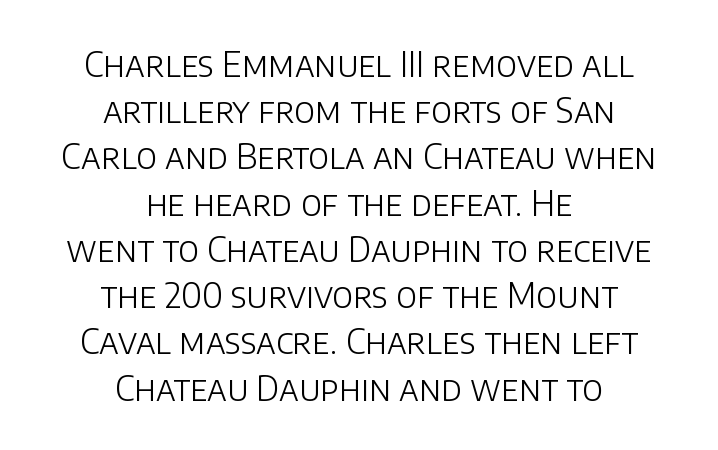
{"serif": "no", "italic": "no", "bold": "no", "weight": "light", "width": "normal", "stroke_contrast": "low", "x_height": "large", "monospaced": "no", "underline": "no", "align": "center", "line_spacing": "normal", "line_spacing_ratio": 1.36, "letter_spacing": "normal", "letter_spacing_em": 0.0, "glyph_px": 34}
